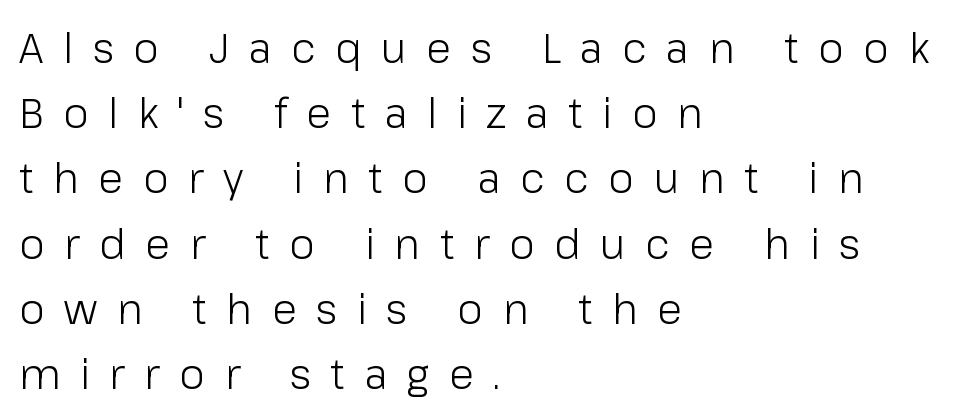
The image shows 41 px light sans-serif type, upright; set left-aligned, normal line spacing (1.59x), unusually wide letter spacing (+0.48 em), not underlined; low stroke contrast and a medium x-height.
